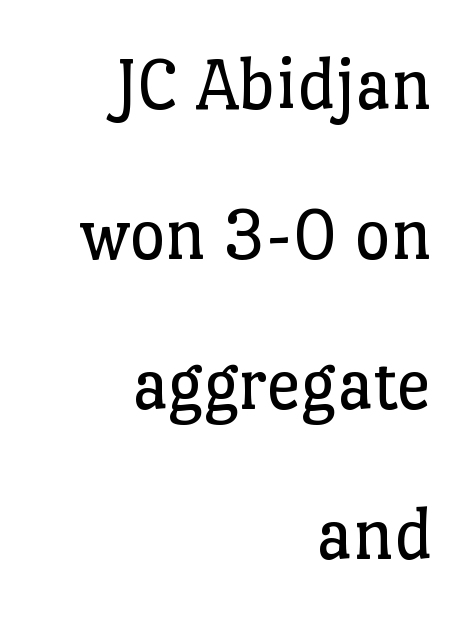
{"serif": "yes", "italic": "no", "bold": "no", "weight": "regular", "width": "normal", "stroke_contrast": "low", "x_height": "medium", "monospaced": "no", "underline": "no", "align": "right", "line_spacing": "loose", "line_spacing_ratio": 1.95, "letter_spacing": "normal", "letter_spacing_em": 0.0, "glyph_px": 77}
